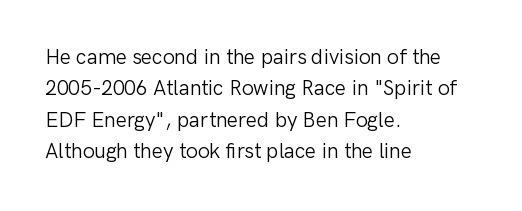
Q: Is the text bold? A: No.
Q: Is the text italic (slanted)? A: No, it is upright.
Q: Is the text underlined? A: No.
Q: How is the paragraph aligned? A: Left-aligned.
Q: Is the spacing between letters normal or unusually wide? A: Normal.
Q: Is the spacing between lines tight, normal or loose? A: Normal.
